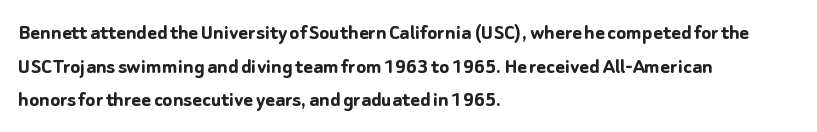
The image shows 23 px bold type, upright; set left-aligned, normal line spacing (1.46x), normal letter spacing, not underlined.
